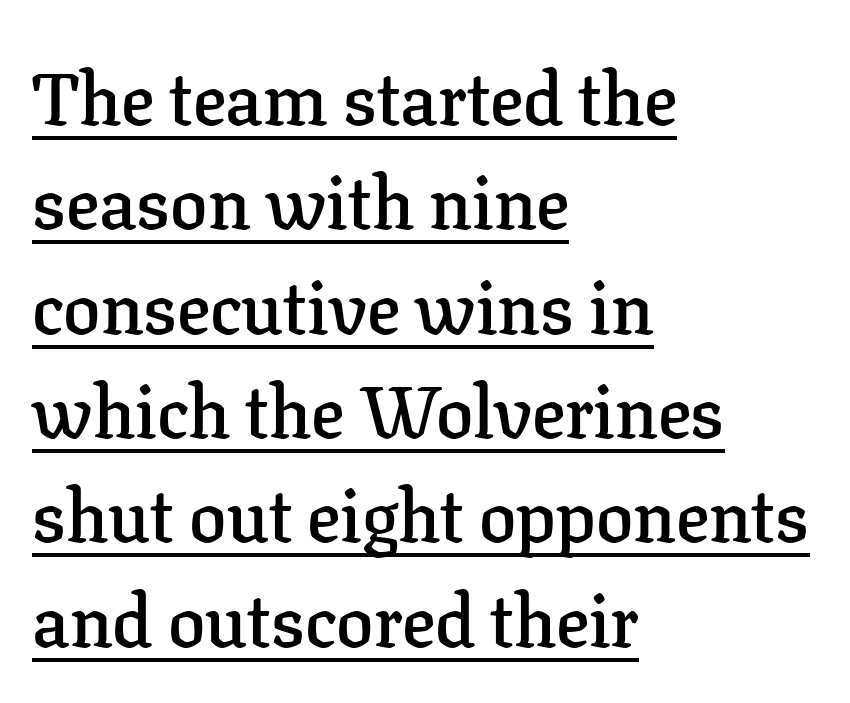
{"serif": "yes", "italic": "no", "bold": "semi", "weight": "semibold", "width": "normal", "stroke_contrast": "low", "x_height": "medium", "monospaced": "no", "underline": "yes", "align": "left", "line_spacing": "normal", "line_spacing_ratio": 1.41, "letter_spacing": "normal", "letter_spacing_em": 0.0, "glyph_px": 74}
